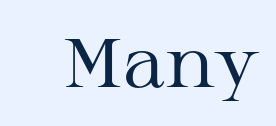
The rendering keeps characters at their native spacing. Each row of text sits above clean, open space. The type family on display is of the serif kind. The weight tops out at a normal text grade. Character widths vary here, with narrow letters taking less room than wide ones.
